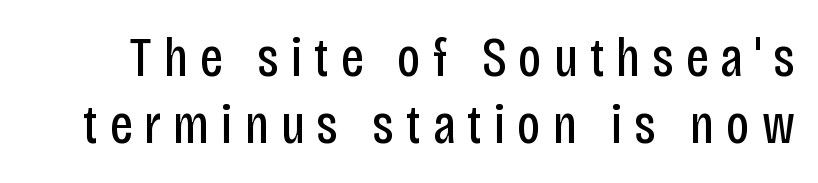
The type sits square on the baseline with zero lean. Only glyphs here, with clear space below each row. Is this a heavy cut? Hardly; it is regular or lighter. Substantial extra tracking has been applied to these lines.
